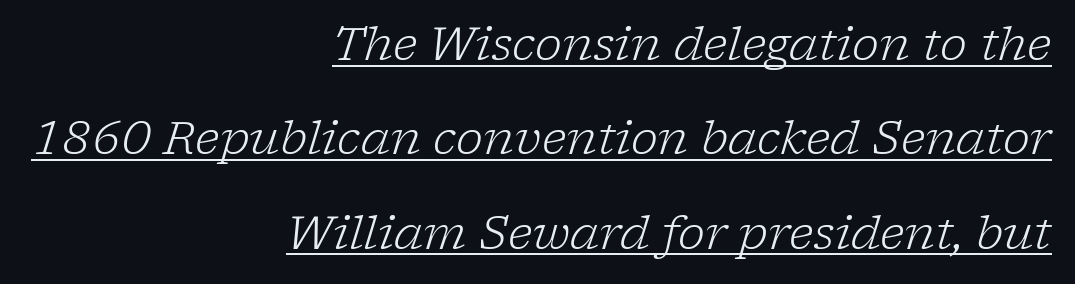
Q: Is the text bold? A: No.
Q: Is the text italic (slanted)? A: Yes, it leans right by about 17 degrees.
Q: Is the typeface a serif or a sans-serif typeface? A: Serif.
Q: Is the text underlined? A: Yes.
Q: How is the paragraph aligned? A: Right-aligned.
Q: Is the spacing between letters normal or unusually wide? A: Normal.
Q: Is the spacing between lines tight, normal or loose? A: Loose.
Q: Width (condensed, normal, or wide)? A: Normal.
Q: Stroke contrast? A: Low.
Q: x-height? A: Medium.
Q: Monospaced? A: No.
